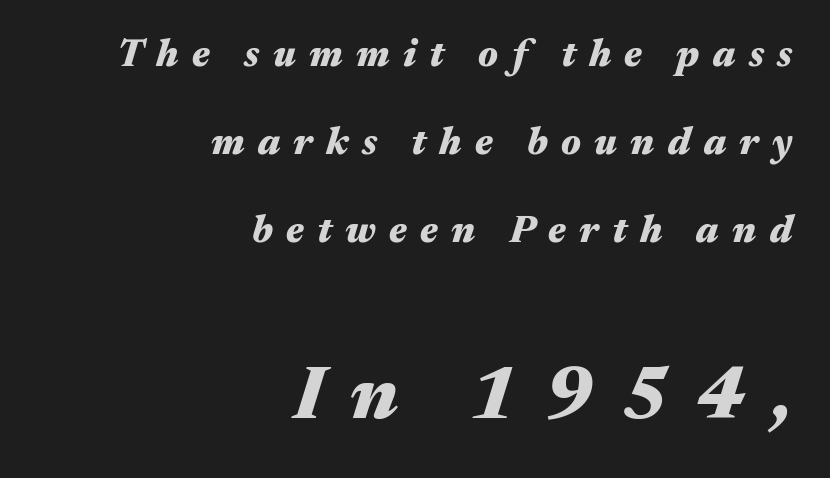
The image shows 76 px heavy, wide type, italic (leaning right); set right-aligned, loose line spacing (2.31x), unusually wide letter spacing (+0.35 em), not underlined; the second (bottom) block is 2.0x larger; medium stroke contrast and a medium x-height.
